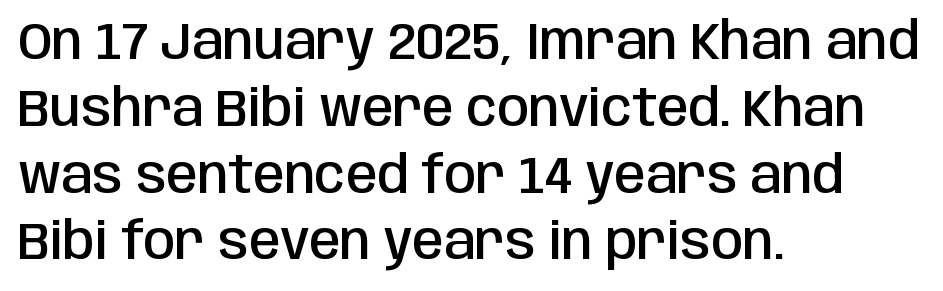
Letter spacing: default. The space between consecutive lines is moderate. Every character sits straight up, as roman type does. This rendering features lettering with no underline. The face used here is a semibold: visibly heavier than regular, lighter than bold. All the whitespace from short lines collects on the right.
